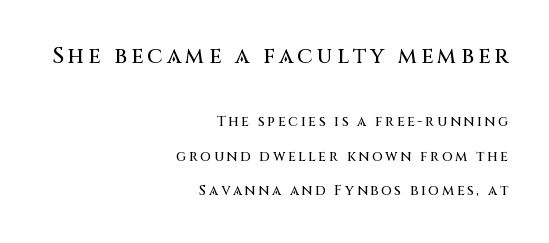
{"italic": "no", "underline": "no", "align": "right", "line_spacing": "loose", "line_spacing_ratio": 2.45, "larger_block": "first", "size_ratio": 1.57, "glyph_px": 22}
